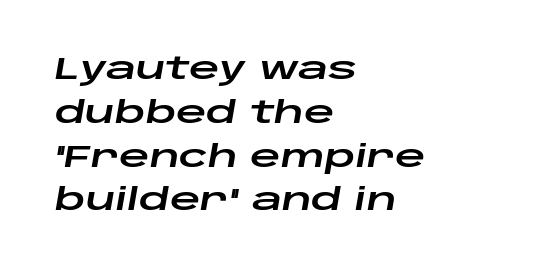
Q: Is the text italic (slanted)? A: Yes, it leans right by about 10 degrees.
Q: Is the text underlined? A: No.
Q: How is the paragraph aligned? A: Left-aligned.
Q: Is the spacing between letters normal or unusually wide? A: Normal.
Q: Is the spacing between lines tight, normal or loose? A: Normal.
Q: Width (condensed, normal, or wide)? A: Wide.
Q: Stroke contrast? A: Low.
Q: x-height? A: Large.
Q: Monospaced? A: No.
